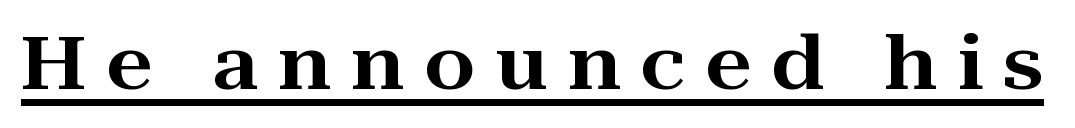
Q: Is the text italic (slanted)? A: No, it is upright.
Q: Is the typeface a serif or a sans-serif typeface? A: Serif.
Q: Is the text underlined? A: Yes.
Q: Is the spacing between letters normal or unusually wide? A: Unusually wide.
Q: Width (condensed, normal, or wide)? A: Wide.
Q: Stroke contrast? A: High.
Q: x-height? A: Medium.
Q: Monospaced? A: No.
